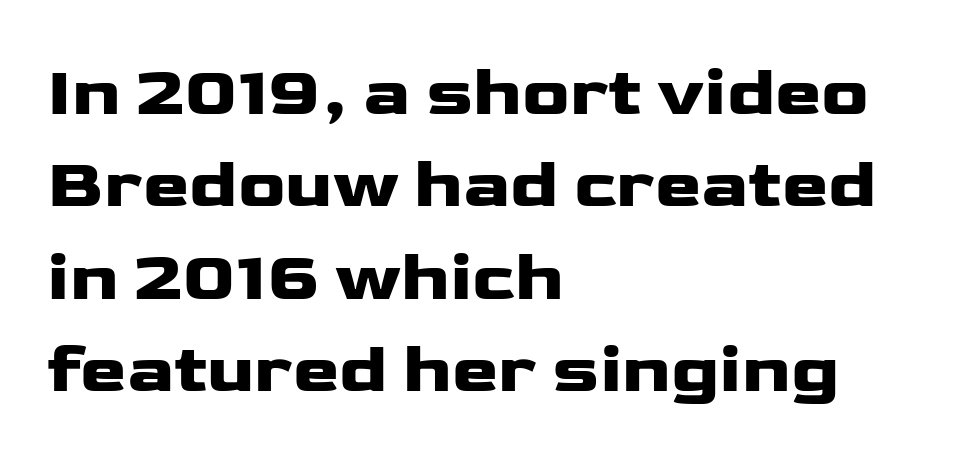
{"serif": "no", "italic": "no", "width": "wide", "stroke_contrast": "low", "x_height": "medium", "monospaced": "no", "underline": "no", "align": "left", "line_spacing": "normal", "line_spacing_ratio": 1.32, "letter_spacing": "normal", "letter_spacing_em": 0.0, "glyph_px": 70}
